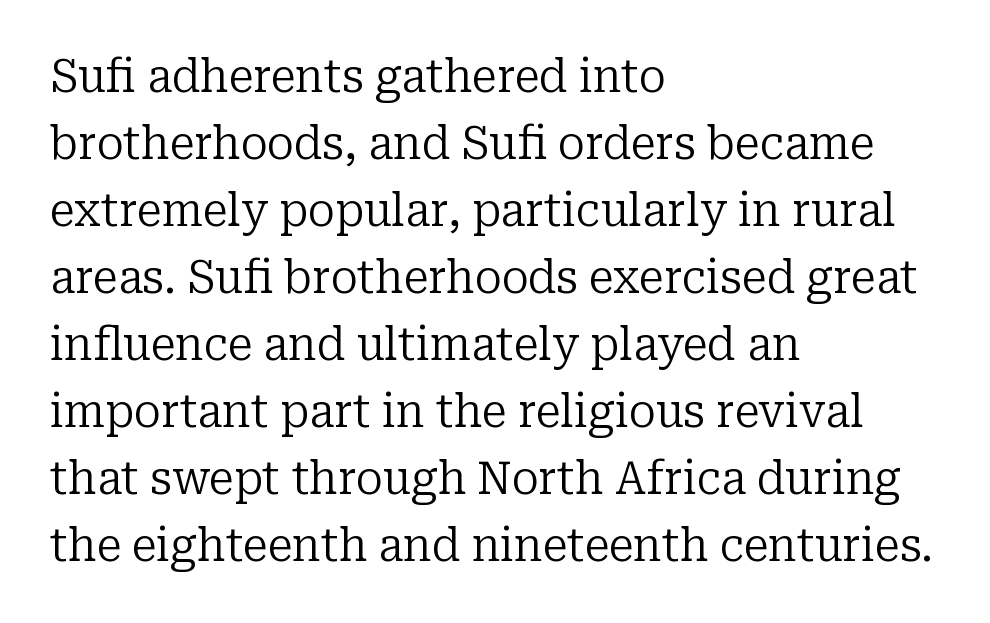
Ordinary non-slanted type is in use. Unmarked baselines from the first word to the last. Stem width sits at or under what a default text font uses. Here the designer chose a conventional face with non-uniform glyph widths. Letter spacing: default.
